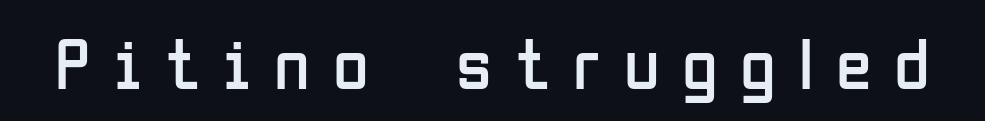
{"serif": "no", "italic": "no", "bold": "no", "weight": "regular", "width": "condensed", "stroke_contrast": "low", "x_height": "medium", "monospaced": "no", "underline": "no", "letter_spacing": "wide", "letter_spacing_em": 0.31, "glyph_px": 73}
